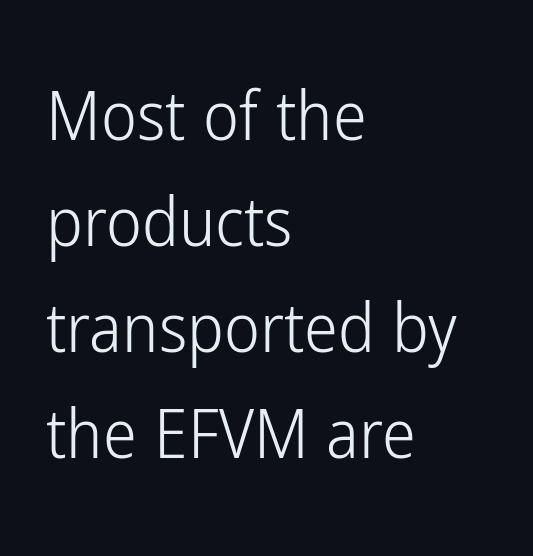
Is the letter spacing exaggerated? No — it looks like the ordinary default. Each row of text sits above clean, open space. No feet cap the strokes, marking this as sans-serif type. Every stem runs plumb, perpendicular to the baseline. The designer left line spacing at the default. Horizontally, the lines are justified to the leading edge only.
